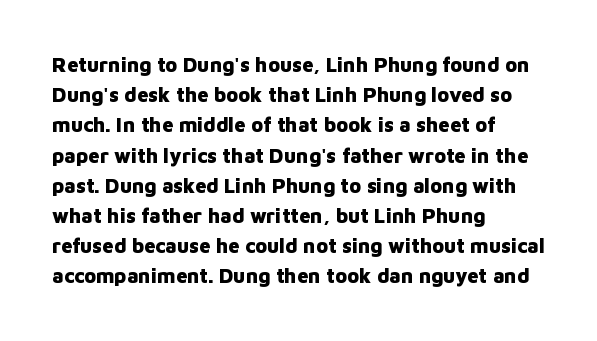
{"italic": "no", "bold": "yes", "underline": "no", "align": "left", "line_spacing": "normal", "line_spacing_ratio": 1.51, "letter_spacing": "normal", "letter_spacing_em": 0.0, "glyph_px": 20}
